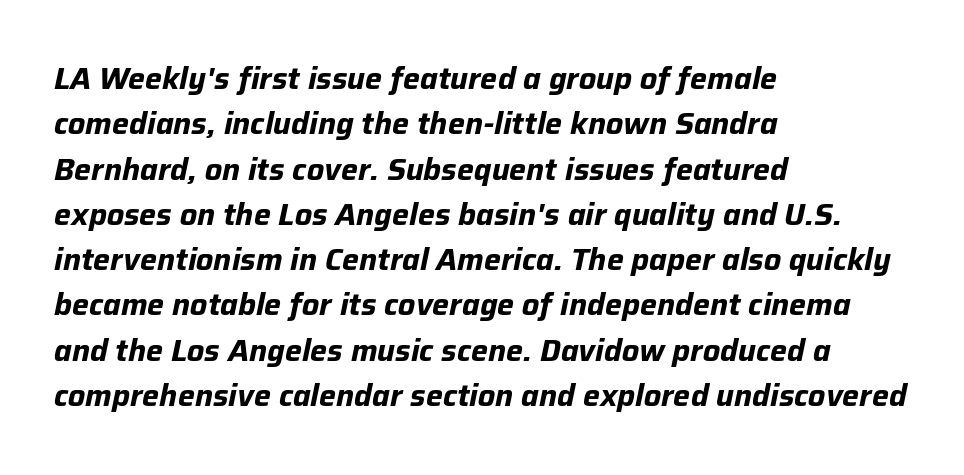
{"italic": "yes", "lean": "right", "slant_degrees": 12, "bold": "yes", "weight": "bold", "width": "normal", "stroke_contrast": "low", "x_height": "medium", "monospaced": "no", "underline": "no", "align": "left", "line_spacing": "normal", "line_spacing_ratio": 1.51, "letter_spacing": "normal", "letter_spacing_em": 0.0, "glyph_px": 30}
